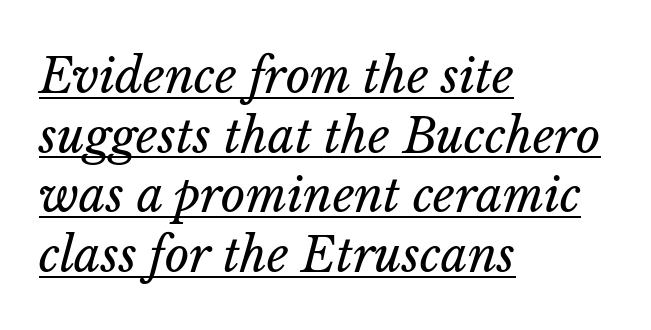
Q: Is the text bold? A: No.
Q: Is the text italic (slanted)? A: Yes, it leans right by about 14 degrees.
Q: Is the text underlined? A: Yes.
Q: How is the paragraph aligned? A: Left-aligned.
Q: Is the spacing between letters normal or unusually wide? A: Normal.
Q: Is the spacing between lines tight, normal or loose? A: Normal.
Q: Width (condensed, normal, or wide)? A: Normal.
Q: Stroke contrast? A: Low.
Q: x-height? A: Medium.
Q: Monospaced? A: No.
